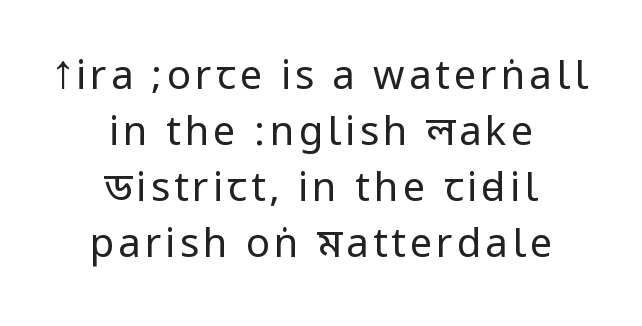
Each letter's strokes conclude bluntly, with no projecting serifs. The whitespace from short lines is split evenly between both sides. Descender tails drop into unmarked territory. The designer left line spacing at the default. Do the letters lean? They stand straight.
